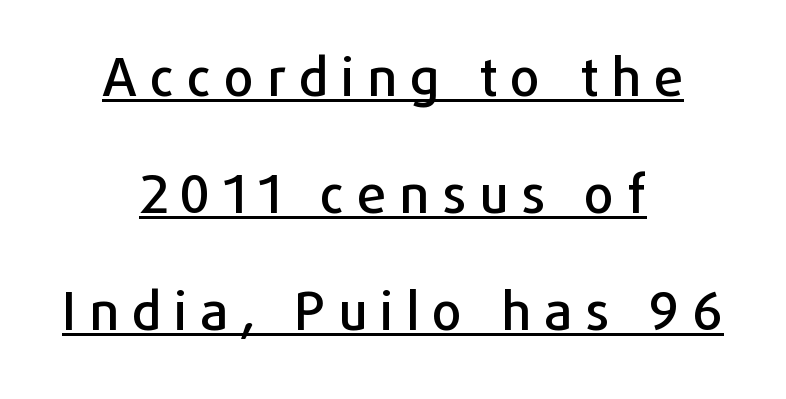
{"serif": "no", "italic": "no", "width": "normal", "stroke_contrast": "low", "x_height": "medium", "monospaced": "no", "underline": "yes", "align": "center", "line_spacing": "loose", "line_spacing_ratio": 2.21, "letter_spacing": "wide", "letter_spacing_em": 0.24, "glyph_px": 53}
